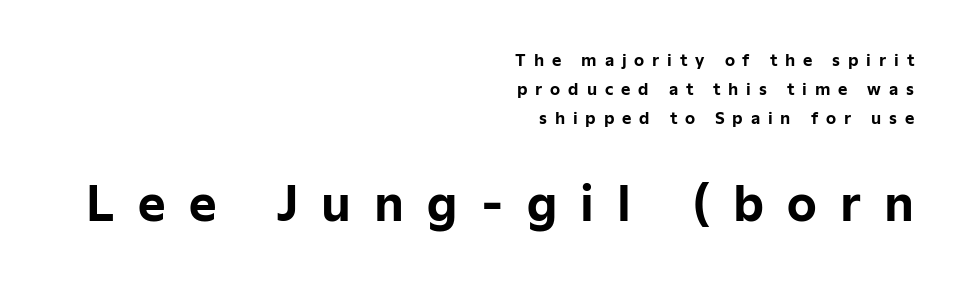
{"serif": "no", "italic": "no", "bold": "yes", "weight": "bold", "width": "normal", "stroke_contrast": "low", "x_height": "medium", "monospaced": "no", "underline": "no", "align": "right", "line_spacing_ratio": 1.8, "letter_spacing": "wide", "letter_spacing_em": 0.49, "larger_block": "second", "size_ratio": 2.94, "glyph_px": 47}
